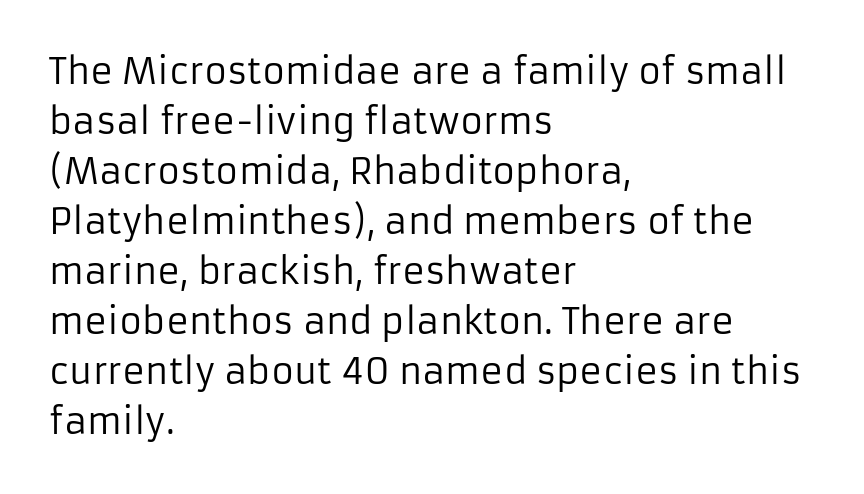
The image shows 35 px regular-weight sans-serif type, upright; set left-aligned, normal line spacing (1.43x), normal letter spacing, not underlined; low stroke contrast and a medium x-height.
